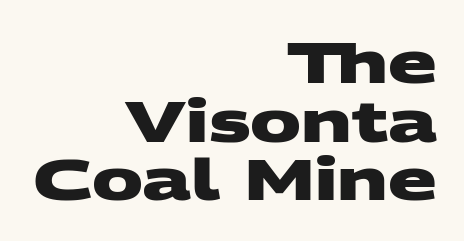
Its strokes are broad and dark, the hallmark of bold type. I'd call this a sans setting — the letters go barefoot. Honestly, there is no underline to notice here at all. Think of a printed novel: that variable character pitch is what you see here. Characters follow at the spacing the type designer built in. Line spacing here is tight.
